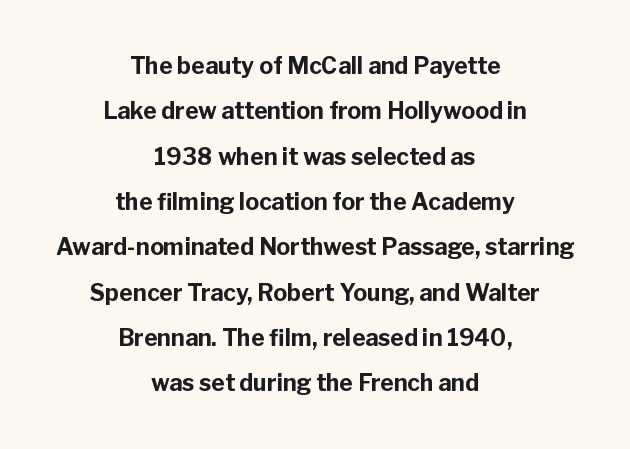
Q: Is the text bold? A: Yes.
Q: Is the text italic (slanted)? A: No, it is upright.
Q: Is the text underlined? A: No.
Q: How is the paragraph aligned? A: Centered.
Q: Is the spacing between letters normal or unusually wide? A: Normal.
Q: Is the spacing between lines tight, normal or loose? A: Loose.
